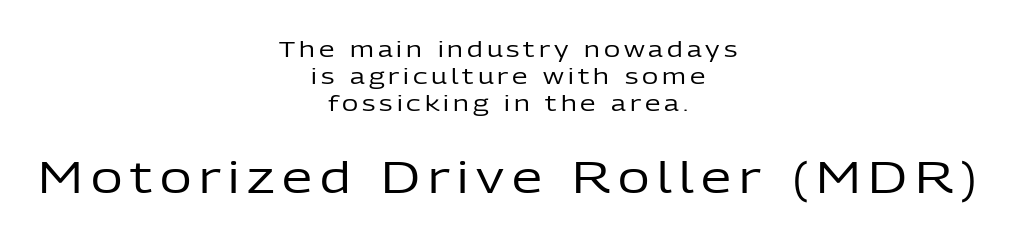
{"serif": "no", "italic": "no", "bold": "no", "weight": "regular", "width": "normal", "stroke_contrast": "low", "x_height": "medium", "monospaced": "no", "underline": "no", "align": "center", "line_spacing_ratio": 1.23, "larger_block": "second", "size_ratio": 1.95, "glyph_px": 43}
